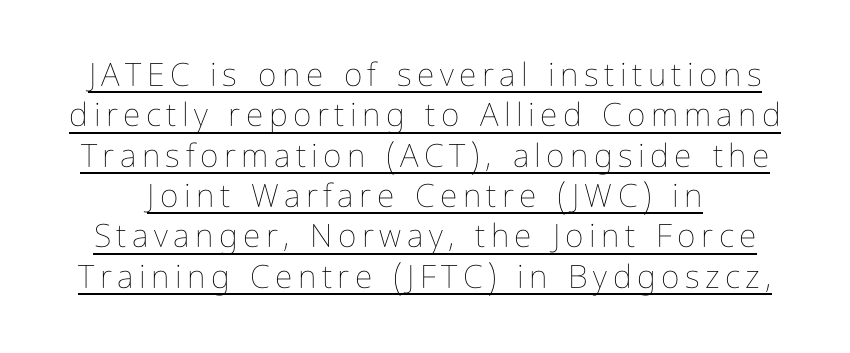
{"italic": "no", "bold": "no", "weight": "thin", "width": "condensed", "stroke_contrast": "low", "x_height": "medium", "monospaced": "no", "underline": "yes", "line_spacing": "normal", "line_spacing_ratio": 1.26, "glyph_px": 32}
